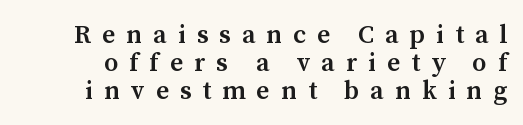
The space directly below the letters is spotless. Reading down the column, the eye jumps only a short way to each next line. The glyphs have the mass of a demibold cut, below bold. The lettering stays uniformly vertical, giving the passage a roman look. In terms of letterspacing, this is a distinctly airy, spread setting.
